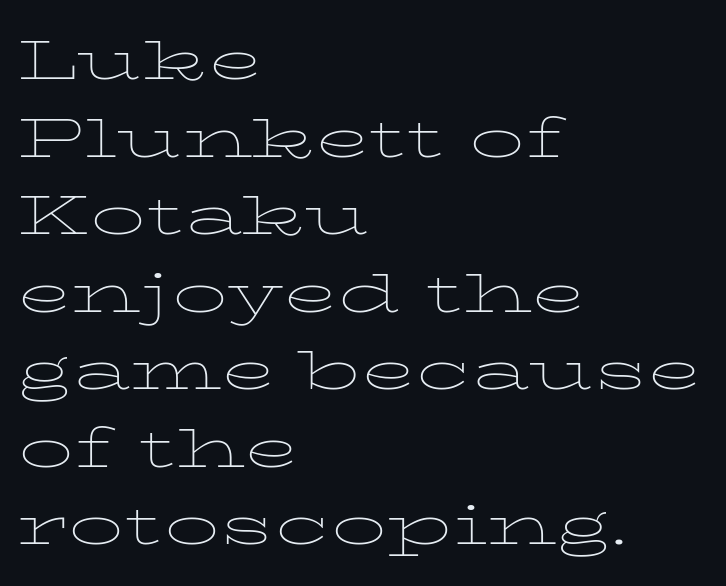
{"serif": "yes", "italic": "no", "bold": "no", "weight": "thin", "width": "wide", "stroke_contrast": "low", "x_height": "medium", "monospaced": "no", "underline": "no", "align": "left", "line_spacing": "normal", "line_spacing_ratio": 1.41, "letter_spacing": "normal", "letter_spacing_em": 0.0, "glyph_px": 55}
